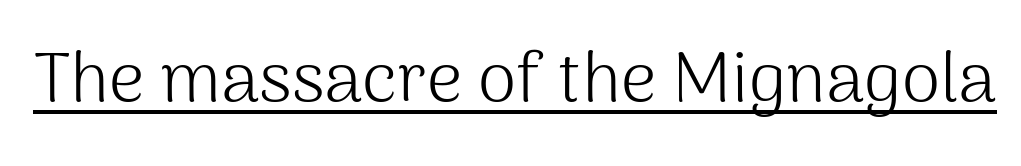
To sum up the face: it is a sans, with no serifs. The passage shown is underscored from start to finish. Default kerning and tracking; the words read as compact shapes. Character widths vary here, with narrow letters taking less room than wide ones.
